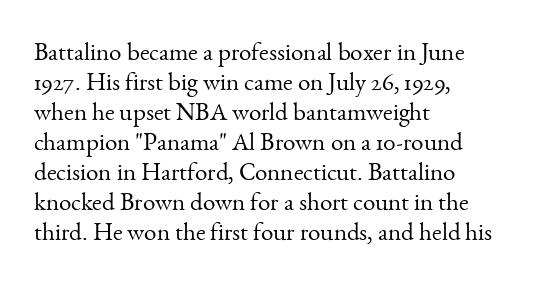
Q: Is the text bold? A: No.
Q: Is the text italic (slanted)? A: No, it is upright.
Q: Is the text underlined? A: No.
Q: How is the paragraph aligned? A: Left-aligned.
Q: Is the spacing between letters normal or unusually wide? A: Normal.
